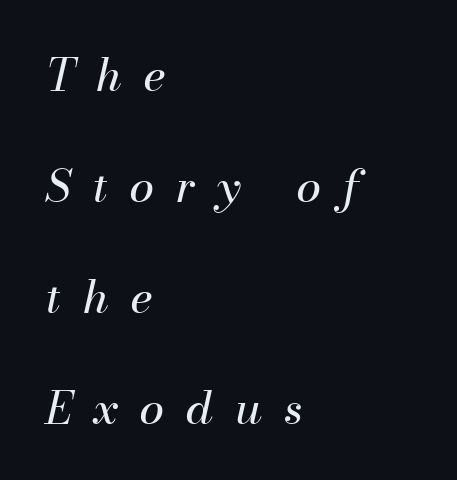
Q: Is the text bold? A: No.
Q: Is the text italic (slanted)? A: Yes, it leans right by about 13 degrees.
Q: Is the text underlined? A: No.
Q: How is the paragraph aligned? A: Left-aligned.
Q: Is the spacing between letters normal or unusually wide? A: Unusually wide.
Q: Is the spacing between lines tight, normal or loose? A: Loose.
Q: Width (condensed, normal, or wide)? A: Normal.
Q: Stroke contrast? A: Medium.
Q: x-height? A: Small.
Q: Monospaced? A: No.
